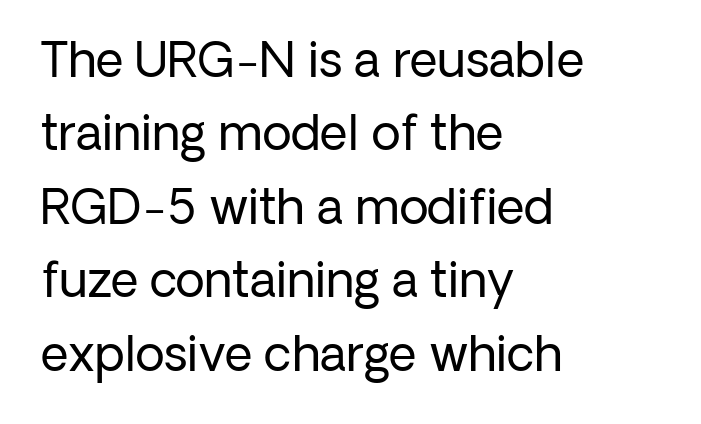
The image shows 48 px regular-weight sans-serif type, upright; set left-aligned, normal line spacing (1.53x), normal letter spacing, not underlined; low stroke contrast and a medium x-height.
